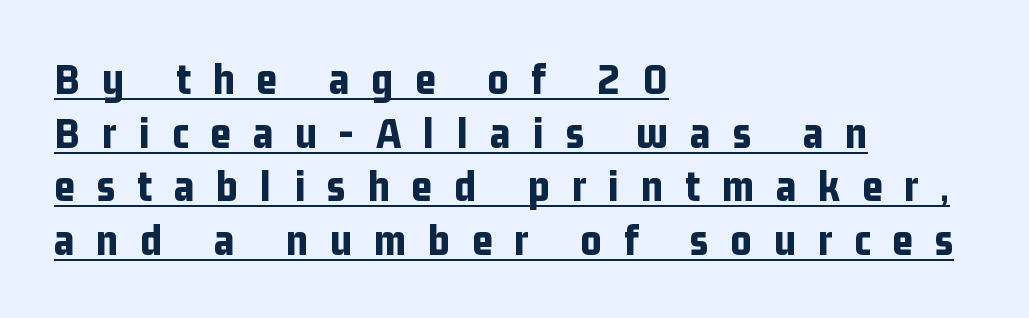
The image shows 45 px bold, condensed sans-serif type, upright; set left-aligned, line spacing 1.19x, unusually wide letter spacing (+0.49 em), underlined; low stroke contrast and a medium x-height.
